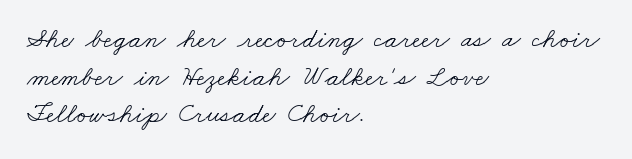
Q: Is the text bold? A: No.
Q: Is the typeface a serif or a sans-serif typeface? A: Serif.
Q: Is the text underlined? A: No.
Q: How is the paragraph aligned? A: Left-aligned.
Q: Is the spacing between letters normal or unusually wide? A: Normal.
Q: Is the spacing between lines tight, normal or loose? A: Normal.
Q: Width (condensed, normal, or wide)? A: Wide.
Q: Stroke contrast? A: Low.
Q: x-height? A: Small.
Q: Monospaced? A: No.
